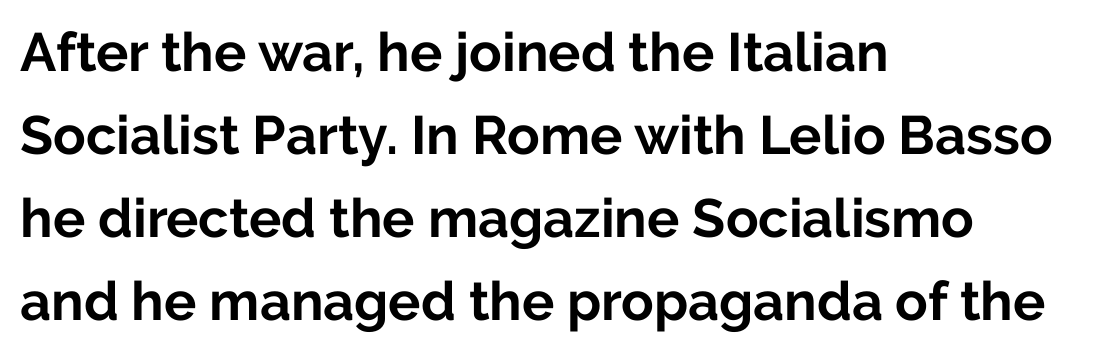
Q: Is the text bold? A: Yes.
Q: Is the text italic (slanted)? A: No, it is upright.
Q: Is the typeface a serif or a sans-serif typeface? A: Sans-serif.
Q: Is the text underlined? A: No.
Q: How is the paragraph aligned? A: Left-aligned.
Q: Is the spacing between letters normal or unusually wide? A: Normal.
Q: Is the spacing between lines tight, normal or loose? A: Normal.
Q: Width (condensed, normal, or wide)? A: Normal.
Q: Stroke contrast? A: Low.
Q: x-height? A: Medium.
Q: Monospaced? A: No.
